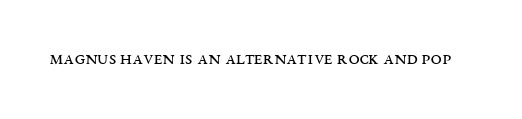
Q: Is the text bold? A: No.
Q: Is the text italic (slanted)? A: No, it is upright.
Q: Is the text underlined? A: No.
Q: Is the spacing between letters normal or unusually wide? A: Normal.
